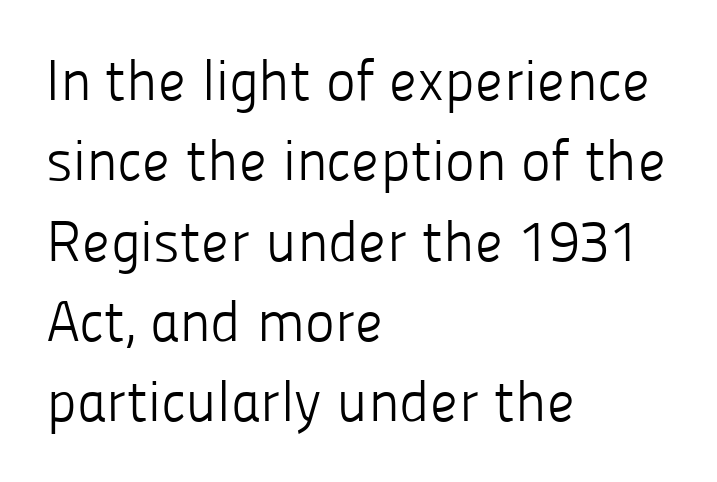
The image shows 57 px light sans-serif type, upright; set left-aligned, normal line spacing (1.41x), normal letter spacing, not underlined; low stroke contrast and a medium x-height.
